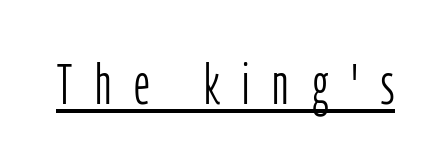
Q: Is the text bold? A: No.
Q: Is the text italic (slanted)? A: No, it is upright.
Q: Is the typeface a serif or a sans-serif typeface? A: Sans-serif.
Q: Is the text underlined? A: Yes.
Q: Is the spacing between letters normal or unusually wide? A: Unusually wide.
Q: Width (condensed, normal, or wide)? A: Condensed.
Q: Stroke contrast? A: Low.
Q: x-height? A: Medium.
Q: Monospaced? A: No.
